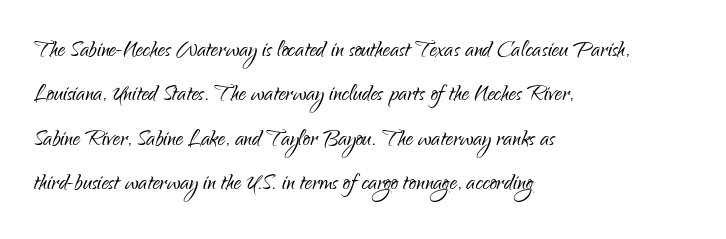
This reads as an unemphasized weight, regular at the heaviest. Just letters on the line, the space beneath them empty. Horizontal alignment here is leftward, the default for most running prose. Think of a printed novel: that variable character pitch is what you see here.
